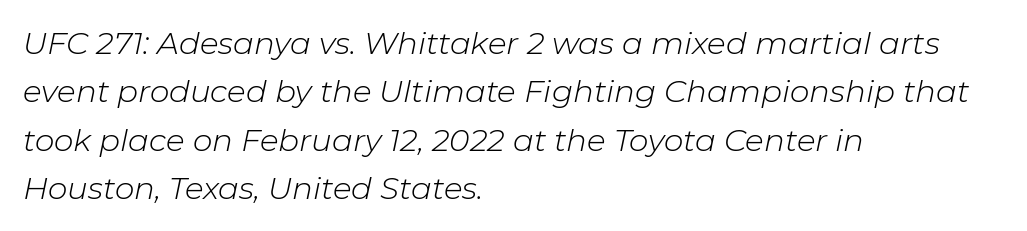
The image shows 31 px light type, italic (leaning right); set left-aligned, normal line spacing (1.56x), normal letter spacing, not underlined; low stroke contrast and a medium x-height.
